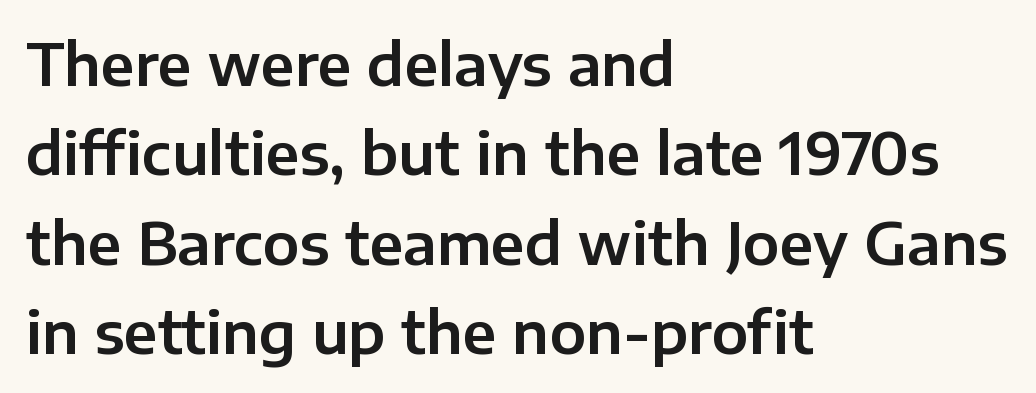
The face used here is rendered with its standard letterfit. Descenders hang freely into open space. This sample has the flowing, uneven cadence of proportional lettering. Nothing sits at the stroke ends, so this counts as sans-serif.
